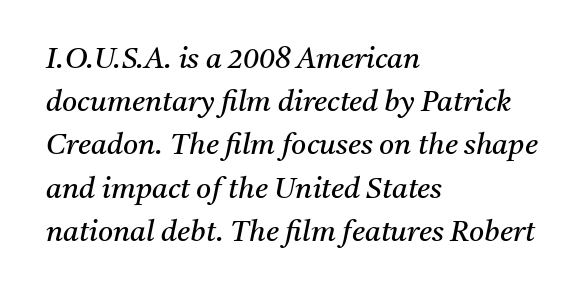
Q: Is the text bold? A: No.
Q: Is the text italic (slanted)? A: Yes, it leans right by about 11 degrees.
Q: Is the typeface a serif or a sans-serif typeface? A: Serif.
Q: Is the text underlined? A: No.
Q: How is the paragraph aligned? A: Left-aligned.
Q: Is the spacing between letters normal or unusually wide? A: Normal.
Q: Is the spacing between lines tight, normal or loose? A: Normal.
Q: Width (condensed, normal, or wide)? A: Normal.
Q: Stroke contrast? A: Medium.
Q: x-height? A: Medium.
Q: Monospaced? A: No.
